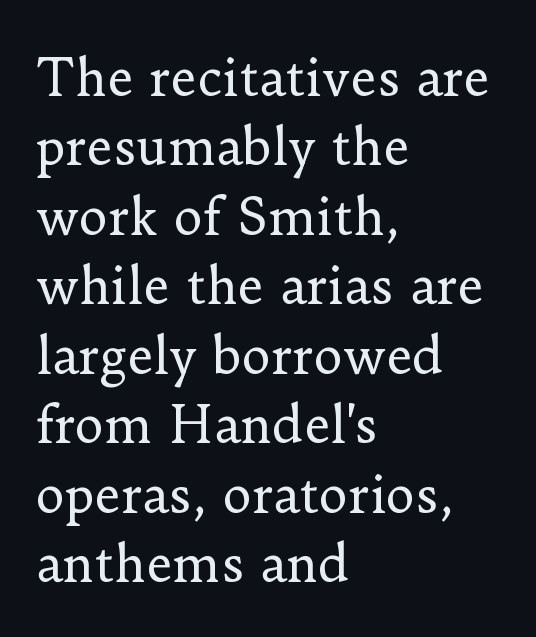
The image shows 50 px regular-weight serif type, upright; set left-aligned, normal line spacing (1.39x), normal letter spacing, not underlined; low stroke contrast and a small x-height.
